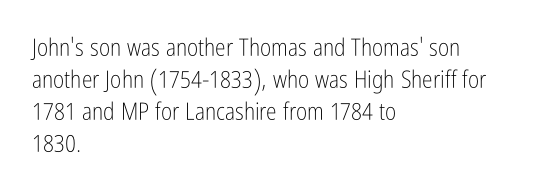
The image shows 24 px text type, upright; set left-aligned, normal line spacing (1.34x), normal letter spacing, not underlined.
